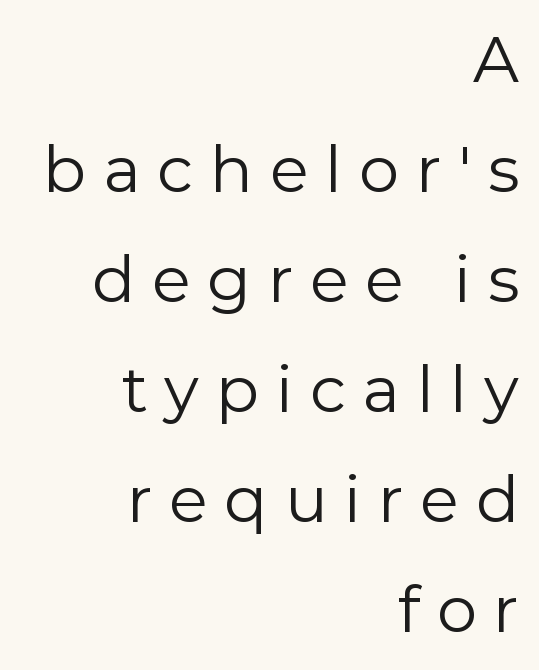
Q: Is the text bold? A: No.
Q: Is the text italic (slanted)? A: No, it is upright.
Q: Is the typeface a serif or a sans-serif typeface? A: Sans-serif.
Q: Is the text underlined? A: No.
Q: How is the paragraph aligned? A: Right-aligned.
Q: Is the spacing between letters normal or unusually wide? A: Unusually wide.
Q: Width (condensed, normal, or wide)? A: Normal.
Q: Stroke contrast? A: Low.
Q: x-height? A: Medium.
Q: Monospaced? A: No.
